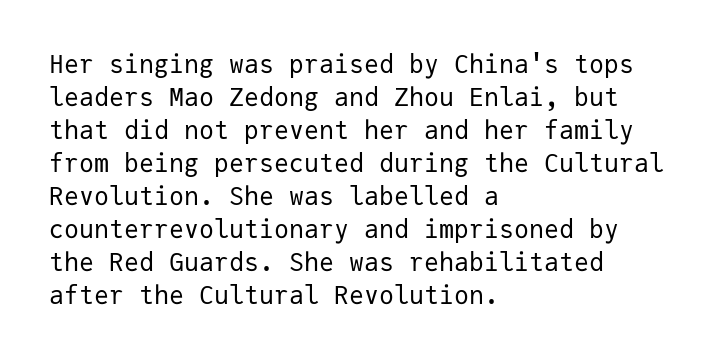
The image shows 25 px text type, upright; set left-aligned, normal line spacing (1.32x), normal letter spacing, not underlined.
